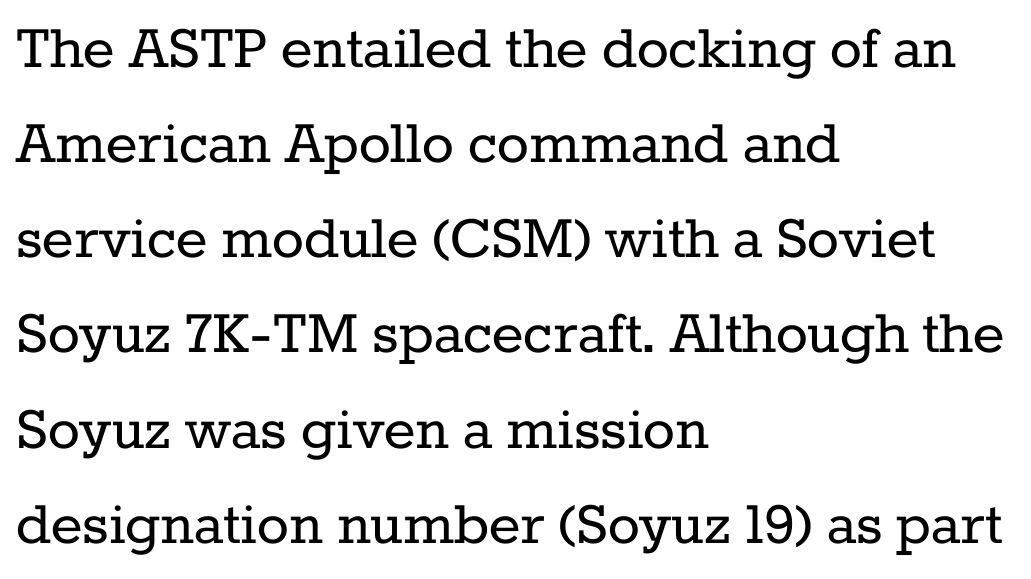
Standard letterfit; no display-style spreading of the glyphs. Do the characters align in a grid? No, the font is proportional. The area under the type is left untouched. Nothing heavy about these letters — not bold at all. Does the lettering tilt? It doesn't — this is upright.
